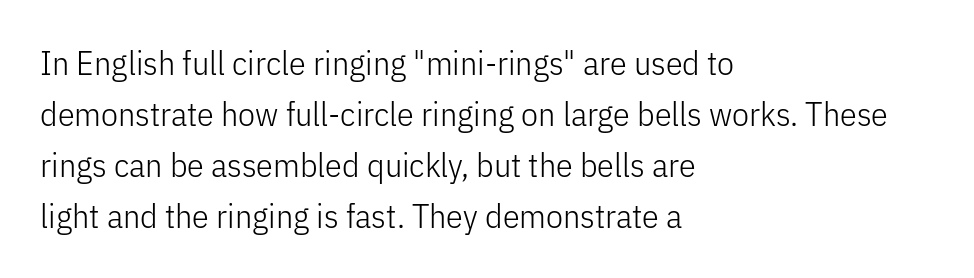
Q: Is the text bold? A: No.
Q: Is the text italic (slanted)? A: No, it is upright.
Q: Is the typeface a serif or a sans-serif typeface? A: Sans-serif.
Q: Is the text underlined? A: No.
Q: How is the paragraph aligned? A: Left-aligned.
Q: Is the spacing between letters normal or unusually wide? A: Normal.
Q: Is the spacing between lines tight, normal or loose? A: Normal.
Q: Width (condensed, normal, or wide)? A: Condensed.
Q: Stroke contrast? A: Low.
Q: x-height? A: Medium.
Q: Monospaced? A: No.
